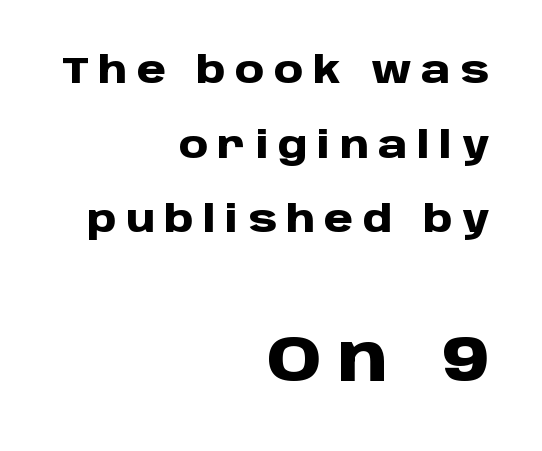
Anything drawn beneath the words? Only blank space. Its strokes are broad and dark, the hallmark of bold type. Ordinary non-slanted type is in use. Each new line begins a long way beneath the previous one. Short and long lines alike share a common ending point at right. This sample uses expanded letter spacing, leaving extra air between glyphs.
